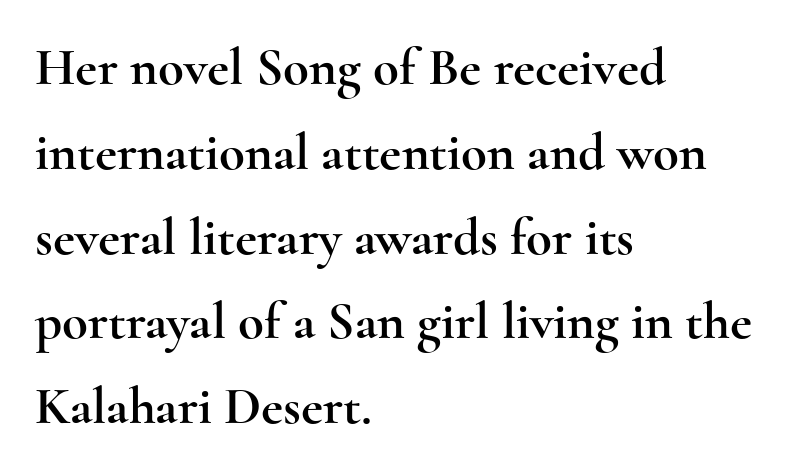
Q: Is the text italic (slanted)? A: No, it is upright.
Q: Is the typeface a serif or a sans-serif typeface? A: Serif.
Q: Is the text underlined? A: No.
Q: How is the paragraph aligned? A: Left-aligned.
Q: Is the spacing between letters normal or unusually wide? A: Normal.
Q: Is the spacing between lines tight, normal or loose? A: Normal.
Q: Width (condensed, normal, or wide)? A: Wide.
Q: x-height? A: Small.
Q: Monospaced? A: No.
